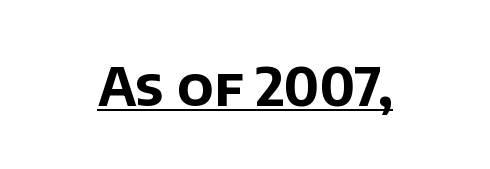
{"serif": "no", "bold": "yes", "weight": "bold", "width": "normal", "stroke_contrast": "low", "x_height": "large", "monospaced": "no", "underline": "yes", "letter_spacing": "normal", "letter_spacing_em": 0.0, "glyph_px": 53}
